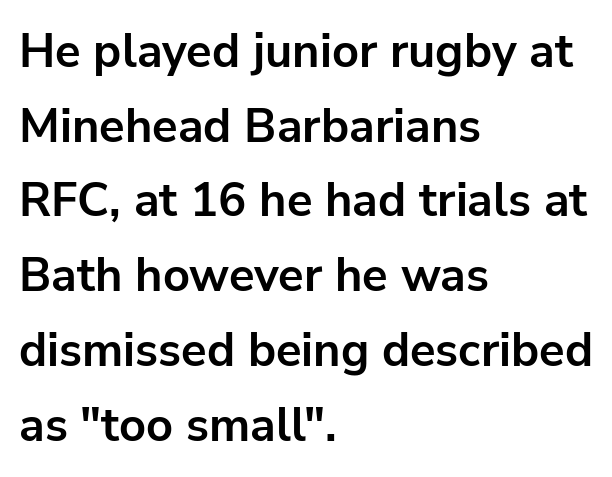
{"serif": "no", "italic": "no", "bold": "yes", "weight": "bold", "width": "normal", "stroke_contrast": "low", "x_height": "medium", "monospaced": "no", "underline": "no", "align": "left", "line_spacing": "normal", "line_spacing_ratio": 1.59, "letter_spacing": "normal", "letter_spacing_em": 0.0, "glyph_px": 47}
